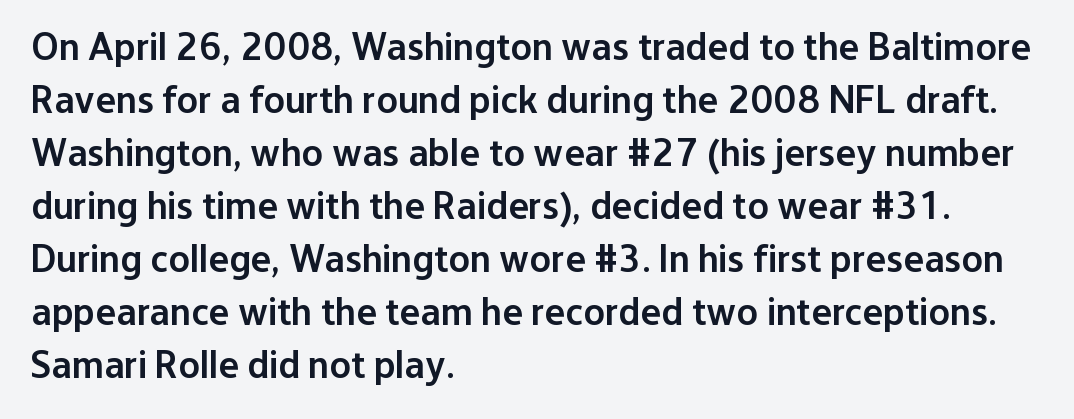
Horizontal bands of white between lines are of average thickness. The passage shown is not underscored anywhere. Typographic density is moderately raised because the face is semibold. Layout note: lines flush left. The line texture is even and compact thanks to regular tracking.
